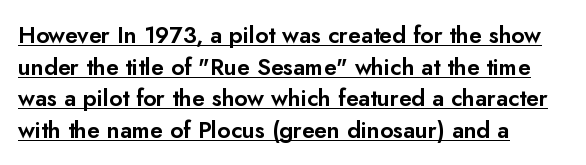
Q: Is the text italic (slanted)? A: No, it is upright.
Q: Is the text underlined? A: Yes.
Q: How is the paragraph aligned? A: Left-aligned.
Q: Is the spacing between letters normal or unusually wide? A: Normal.
Q: Is the spacing between lines tight, normal or loose? A: Normal.
